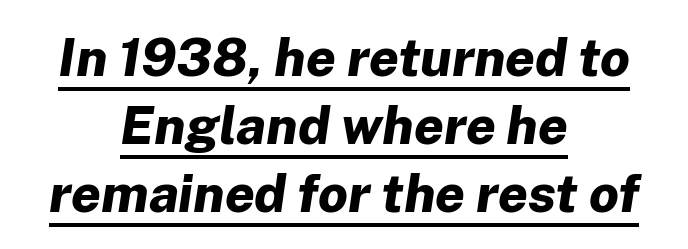
Q: Is the text bold? A: Yes.
Q: Is the text italic (slanted)? A: Yes, it leans right by about 8 degrees.
Q: Is the text underlined? A: Yes.
Q: How is the paragraph aligned? A: Centered.
Q: Is the spacing between letters normal or unusually wide? A: Normal.
Q: Is the spacing between lines tight, normal or loose? A: Normal.
Q: Width (condensed, normal, or wide)? A: Normal.
Q: Stroke contrast? A: Low.
Q: x-height? A: Medium.
Q: Monospaced? A: No.
